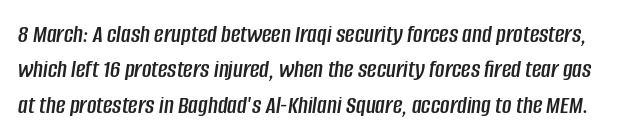
Check the space under the baseline: it is left empty. What's the leading like? Ordinary, nothing unusual. Yep, that's italic — everything's leaning. Standard letterfit; no display-style spreading of the glyphs.
